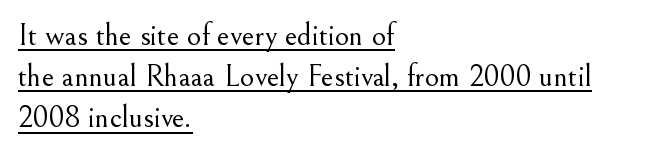
{"serif": "yes", "italic": "no", "bold": "no", "weight": "light", "width": "normal", "stroke_contrast": "medium", "x_height": "small", "monospaced": "no", "underline": "yes", "align": "left", "line_spacing": "normal", "line_spacing_ratio": 1.33, "letter_spacing": "normal", "letter_spacing_em": 0.0, "glyph_px": 31}
